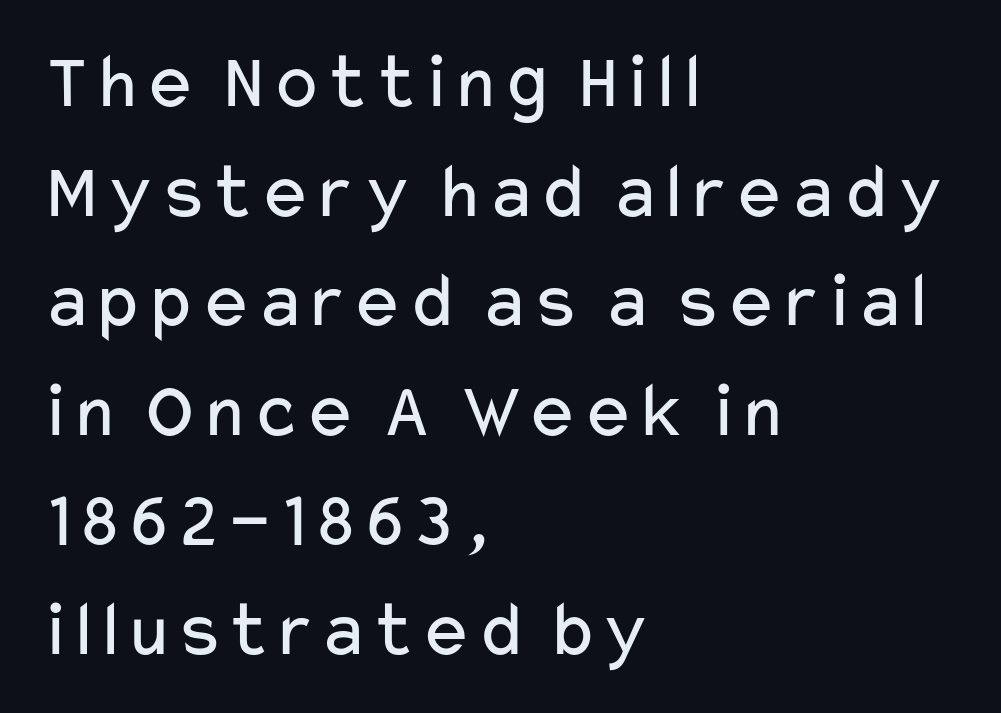
Q: Is the text bold? A: No.
Q: Is the text italic (slanted)? A: No, it is upright.
Q: Is the typeface a serif or a sans-serif typeface? A: Sans-serif.
Q: Is the text underlined? A: No.
Q: How is the paragraph aligned? A: Left-aligned.
Q: Is the spacing between letters normal or unusually wide? A: Normal.
Q: Is the spacing between lines tight, normal or loose? A: Normal.
Q: Width (condensed, normal, or wide)? A: Wide.
Q: Stroke contrast? A: Low.
Q: x-height? A: Medium.
Q: Monospaced? A: No.
